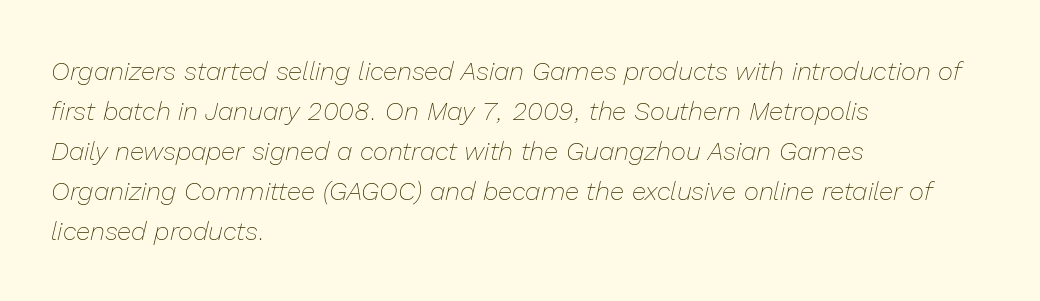
{"italic": "yes", "lean": "right", "slant_degrees": 13, "bold": "no", "underline": "no", "align": "left", "line_spacing": "normal", "line_spacing_ratio": 1.54, "letter_spacing": "normal", "letter_spacing_em": 0.0, "glyph_px": 26}
